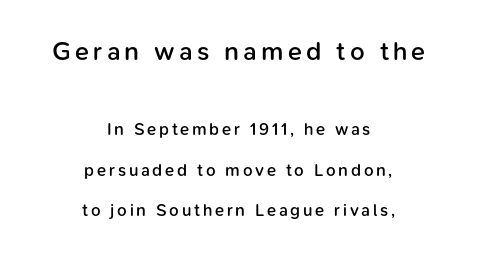
Q: Is the text bold? A: Semi-bold.
Q: Is the text italic (slanted)? A: No, it is upright.
Q: Is the text underlined? A: No.
Q: How is the paragraph aligned? A: Centered.
Q: Is the spacing between lines tight, normal or loose? A: Loose.
Q: Which block of text is set in a larger size, the first (top) or the second (bottom)? A: The first (top) one.
